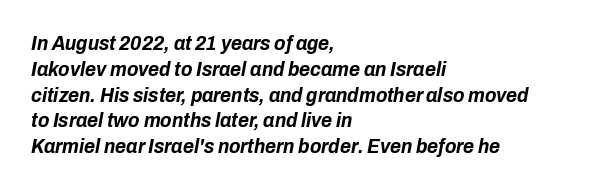
The image shows 21 px bold type, italic (leaning right); set left-aligned, line spacing 1.23x, normal letter spacing, not underlined.
